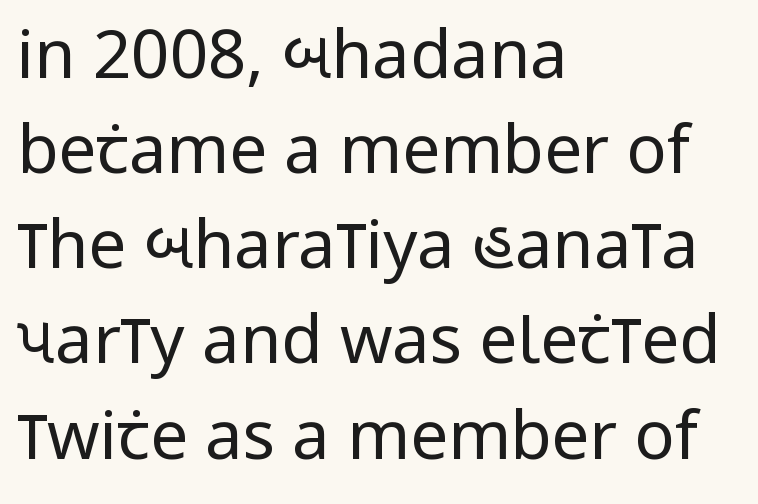
{"serif": "no", "italic": "no", "bold": "no", "weight": "regular", "width": "condensed", "stroke_contrast": "low", "x_height": "large", "monospaced": "no", "underline": "no", "align": "left", "line_spacing": "normal", "line_spacing_ratio": 1.42, "letter_spacing": "normal", "letter_spacing_em": 0.0, "glyph_px": 67}
